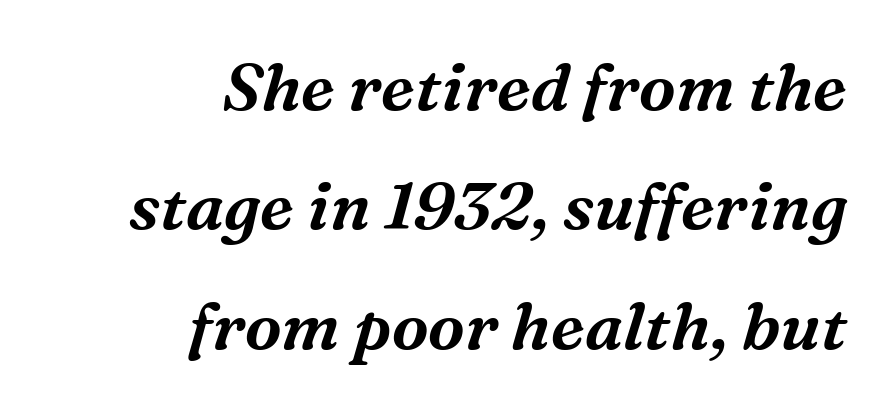
Q: Is the text italic (slanted)? A: Yes, it leans right by about 16 degrees.
Q: Is the typeface a serif or a sans-serif typeface? A: Serif.
Q: Is the text underlined? A: No.
Q: How is the paragraph aligned? A: Right-aligned.
Q: Is the spacing between letters normal or unusually wide? A: Normal.
Q: Width (condensed, normal, or wide)? A: Normal.
Q: Stroke contrast? A: Medium.
Q: x-height? A: Medium.
Q: Monospaced? A: No.
